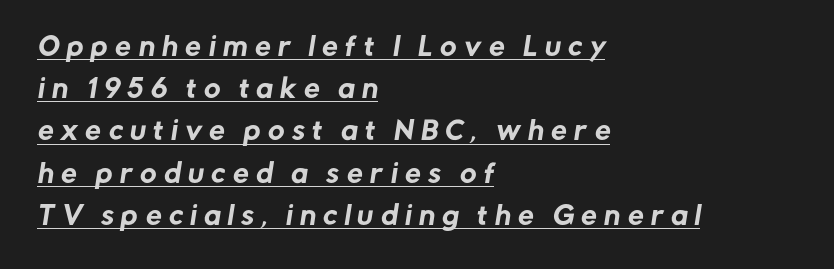
The image shows 25 px text type; set left-aligned, normal line spacing (1.69x), unusually wide letter spacing (+0.3 em), underlined.
